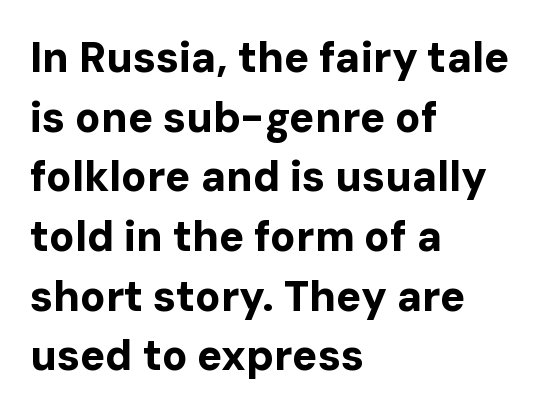
{"serif": "no", "italic": "no", "bold": "yes", "weight": "bold", "width": "normal", "stroke_contrast": "low", "x_height": "medium", "monospaced": "no", "underline": "no", "align": "left", "line_spacing": "normal", "line_spacing_ratio": 1.42, "letter_spacing": "normal", "letter_spacing_em": 0.0, "glyph_px": 42}
